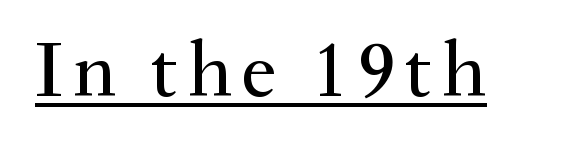
Check where the strokes stop: tiny serifs finish them off. Character widths vary here, with narrow letters taking less room than wide ones. These lines were composed using upright roman letters. In designer terms, the underline attribute is active on this setting.
